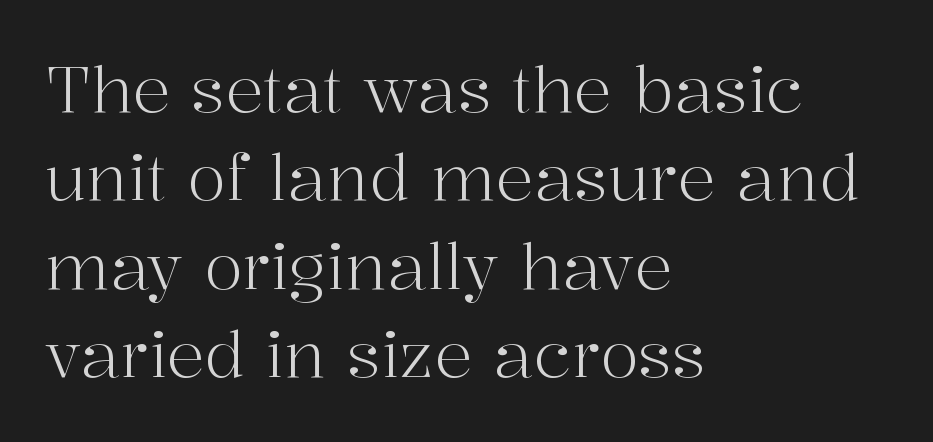
In terms of letterspacing, this is plain default setting. The zone under the glyphs is completely vacant. A student would call this left alignment; a typographer would say flush left, rag right. Posture: vertical. No chunkiness to these letters — they're not bold.
